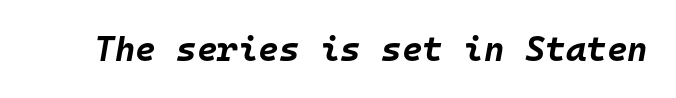
Q: Is the text bold? A: Yes.
Q: Is the text italic (slanted)? A: Yes, it leans right by about 10 degrees.
Q: Is the text underlined? A: No.
Q: Is the spacing between letters normal or unusually wide? A: Normal.
Q: Width (condensed, normal, or wide)? A: Normal.
Q: Stroke contrast? A: Low.
Q: x-height? A: Large.
Q: Monospaced? A: Yes.
